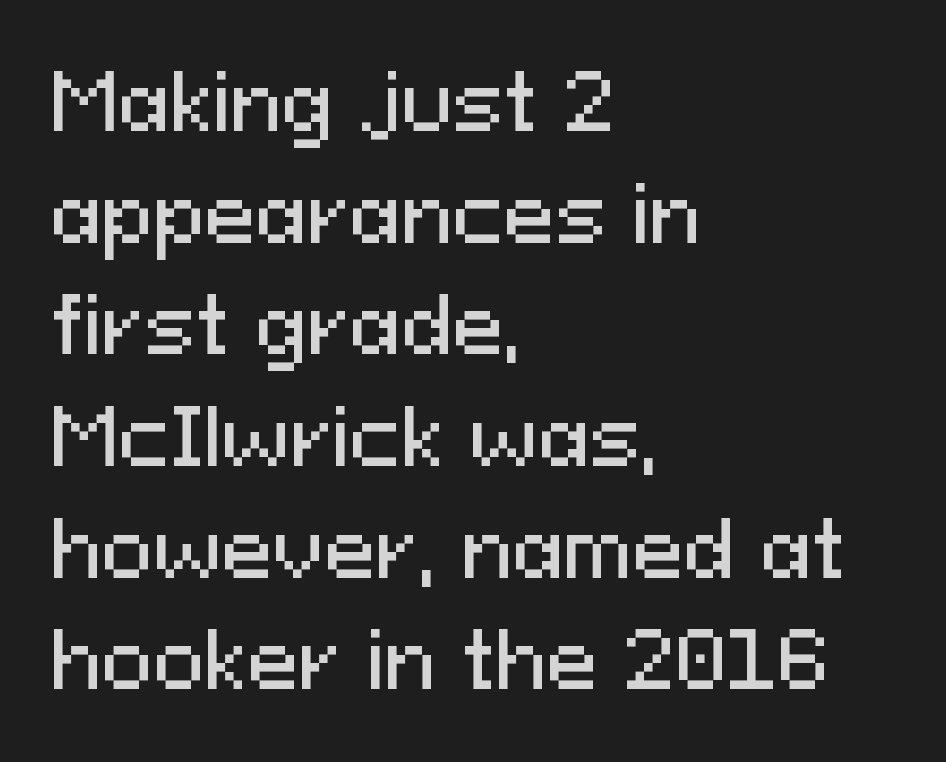
The passage shown is typed in a proportional face where columns would drift. Compared with typical body copy, the letter spacing here is the same. Beneath every word, the page is bare. The typography opts for an upright posture over an oblique one. Check where the strokes stop: nothing finishes them off — pure sans.
